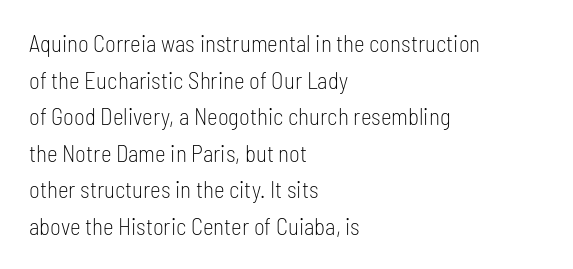
Notice how descenders clear the ascenders below comfortably — that's standard leading. Heft: none added — not bold. Posture: upright roman. The tracking reads as untouched default to a designer's eye. If you drew a ruler down the left edge, every line would touch it.
